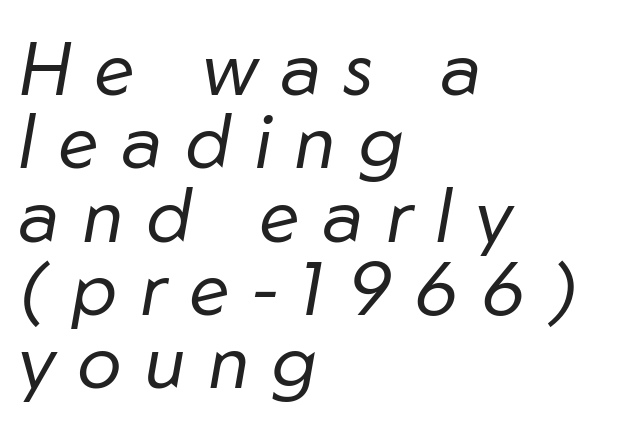
Q: Is the text bold? A: No.
Q: Is the text italic (slanted)? A: Yes, it leans right by about 10 degrees.
Q: Is the text underlined? A: No.
Q: How is the paragraph aligned? A: Left-aligned.
Q: Is the spacing between letters normal or unusually wide? A: Unusually wide.
Q: Is the spacing between lines tight, normal or loose? A: Tight.
Q: Width (condensed, normal, or wide)? A: Normal.
Q: Stroke contrast? A: Low.
Q: x-height? A: Medium.
Q: Monospaced? A: No.
